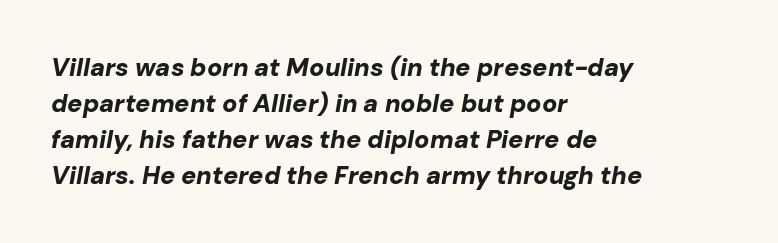
The image shows 25 px bold type, italic (leaning right); set left-aligned, normal line spacing (1.44x), normal letter spacing, not underlined.
